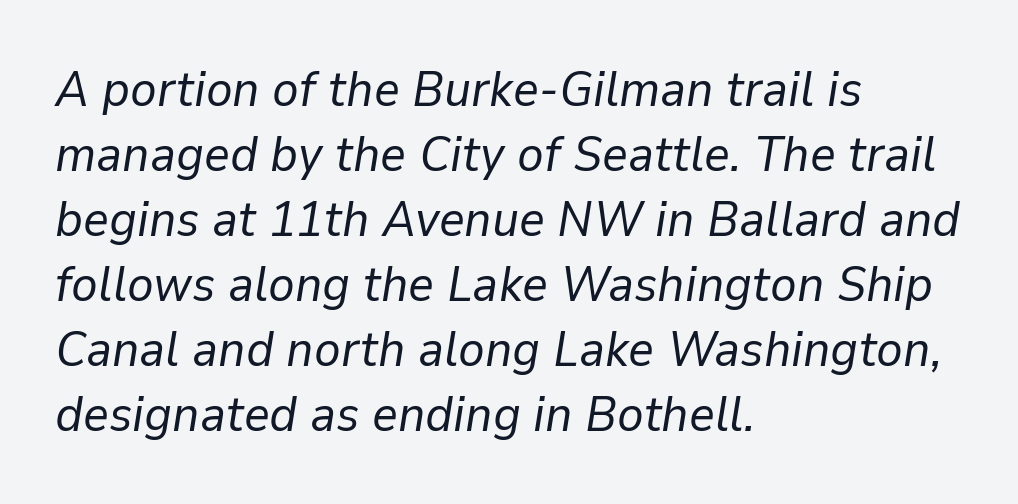
The image shows 50 px regular-weight type, italic (leaning right); set left-aligned, normal line spacing (1.3x), normal letter spacing, not underlined; low stroke contrast and a medium x-height.
